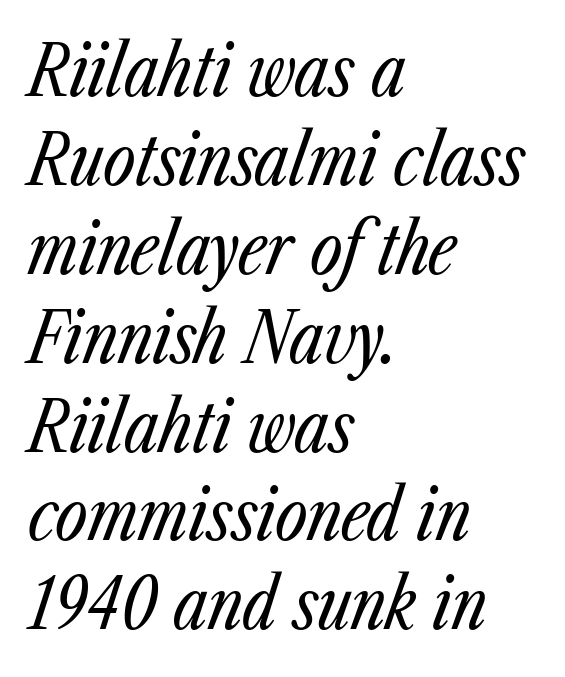
These lines stack with their left ends in a neat column. The typography opts for an oblique posture over an upright one. Honestly, the letter spacing is just normal — you wouldn't notice it. The area under the type is left untouched. The lines sit at an ordinary, default distance from one another.
